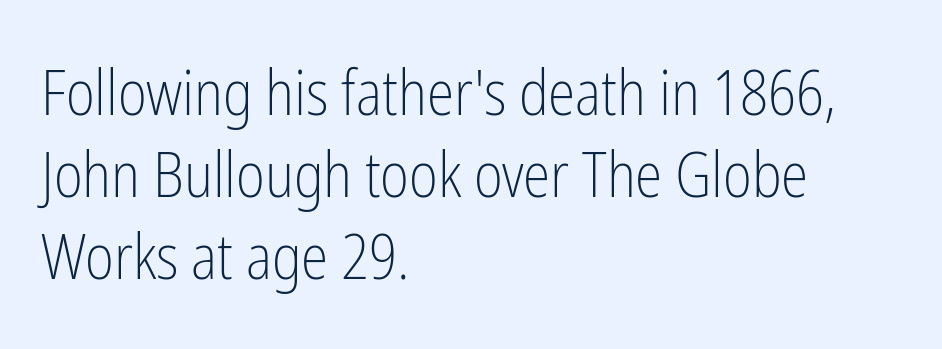
The image shows 62 px light, condensed sans-serif type, upright; set left-aligned, normal line spacing (1.32x), normal letter spacing, not underlined; low stroke contrast and a medium x-height.
